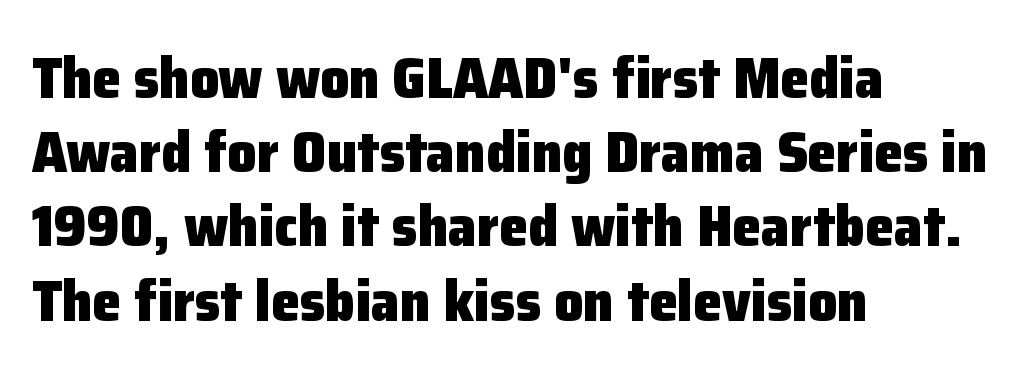
{"serif": "no", "italic": "no", "bold": "yes", "weight": "heavy", "width": "normal", "stroke_contrast": "low", "x_height": "medium", "monospaced": "no", "underline": "no", "align": "left", "line_spacing": "normal", "line_spacing_ratio": 1.28, "letter_spacing": "normal", "letter_spacing_em": 0.0, "glyph_px": 58}
